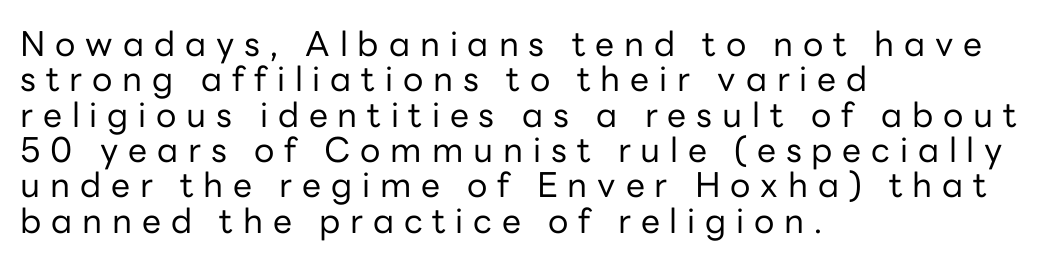
Q: Is the text bold? A: No.
Q: Is the text italic (slanted)? A: No, it is upright.
Q: Is the typeface a serif or a sans-serif typeface? A: Sans-serif.
Q: Is the text underlined? A: No.
Q: How is the paragraph aligned? A: Left-aligned.
Q: Is the spacing between letters normal or unusually wide? A: Unusually wide.
Q: Is the spacing between lines tight, normal or loose? A: Tight.
Q: Width (condensed, normal, or wide)? A: Normal.
Q: Stroke contrast? A: Low.
Q: x-height? A: Medium.
Q: Monospaced? A: No.
